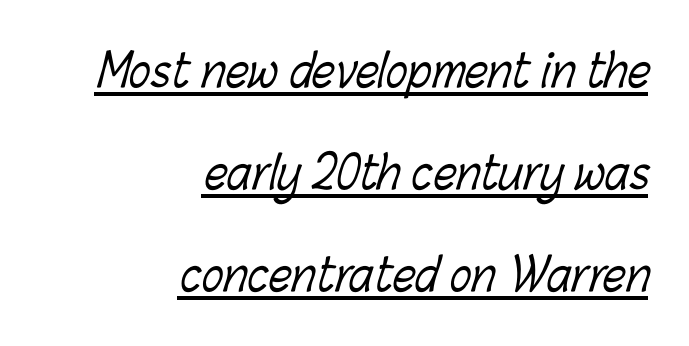
{"bold": "no", "weight": "light", "width": "condensed", "stroke_contrast": "low", "x_height": "medium", "monospaced": "no", "underline": "yes", "align": "right", "line_spacing": "loose", "line_spacing_ratio": 2.27, "letter_spacing": "normal", "letter_spacing_em": 0.0, "glyph_px": 45}
